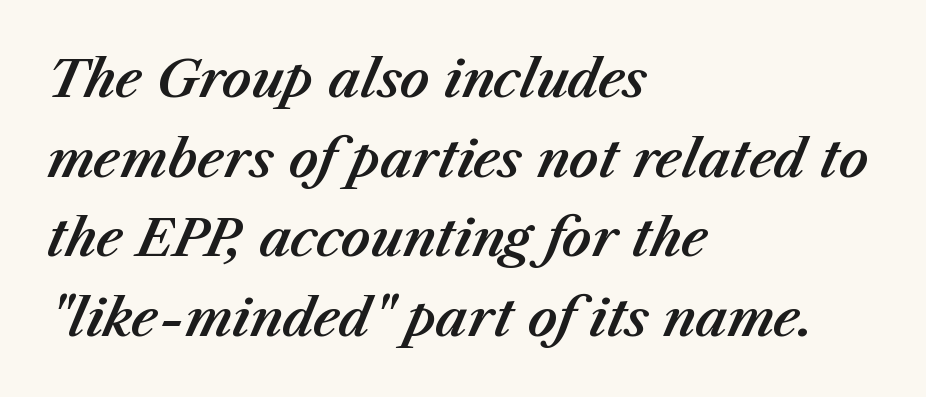
Q: Is the text italic (slanted)? A: Yes, it leans right by about 23 degrees.
Q: Is the text underlined? A: No.
Q: How is the paragraph aligned? A: Left-aligned.
Q: Is the spacing between letters normal or unusually wide? A: Normal.
Q: Is the spacing between lines tight, normal or loose? A: Normal.
Q: Width (condensed, normal, or wide)? A: Normal.
Q: Stroke contrast? A: Medium.
Q: x-height? A: Medium.
Q: Monospaced? A: No.
